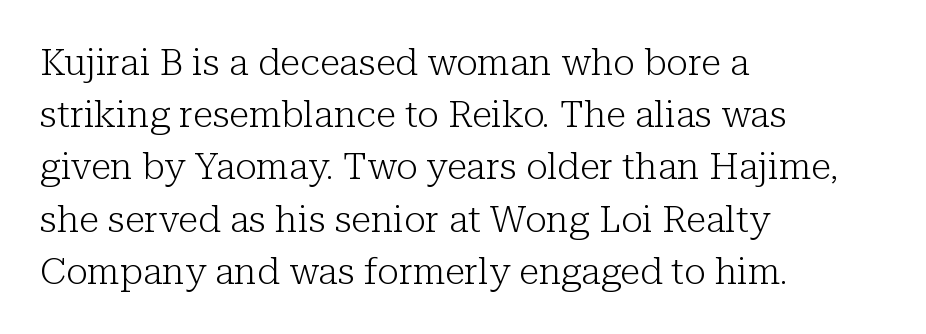
The image shows 37 px light serif type, upright; set left-aligned, normal line spacing (1.41x), normal letter spacing, not underlined; low stroke contrast and a medium x-height.
